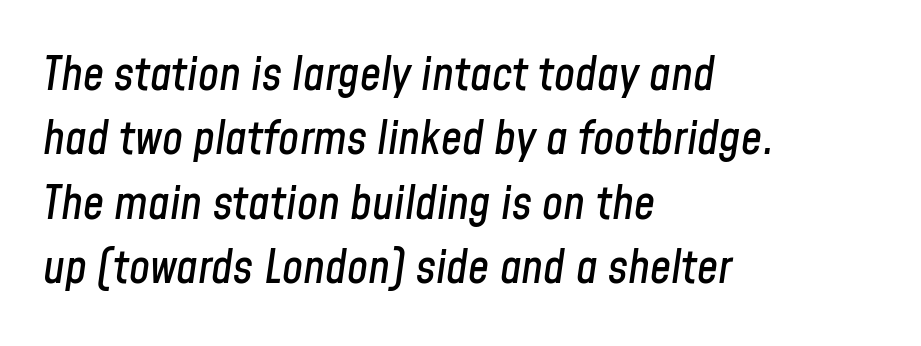
The image shows 47 px condensed type, italic (leaning right); set left-aligned, normal line spacing (1.37x), normal letter spacing, not underlined; low stroke contrast and a medium x-height.
